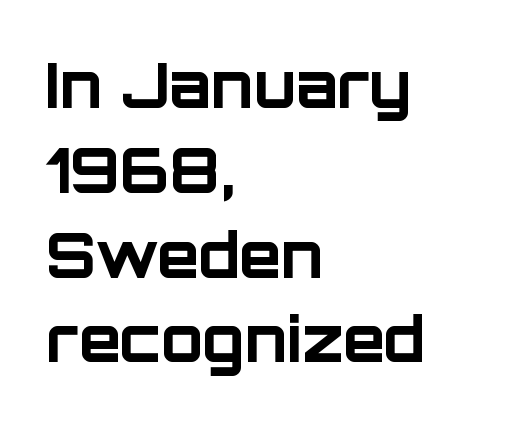
Q: Is the text bold? A: Yes.
Q: Is the text italic (slanted)? A: No, it is upright.
Q: Is the typeface a serif or a sans-serif typeface? A: Sans-serif.
Q: Is the text underlined? A: No.
Q: How is the paragraph aligned? A: Left-aligned.
Q: Is the spacing between letters normal or unusually wide? A: Normal.
Q: Is the spacing between lines tight, normal or loose? A: Normal.
Q: Width (condensed, normal, or wide)? A: Normal.
Q: Stroke contrast? A: Low.
Q: x-height? A: Large.
Q: Monospaced? A: No.
